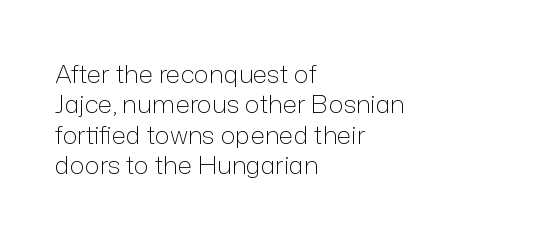
Nope, not italic — everything's standing straight. Only glyphs here, with clear space below each row. Leftover space on each line is placed entirely after the last word. The gaps between neighbouring characters are ordinary and unremarkable. A light-to-regular cut is what we see here.
